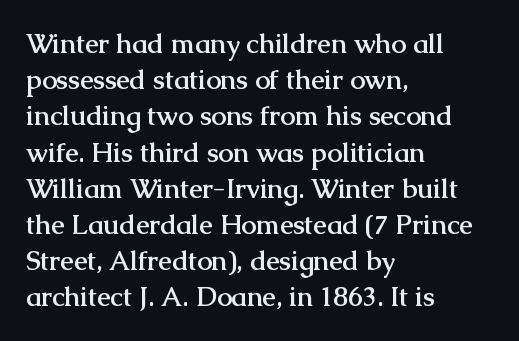
The image shows 27 px bold type, upright; set left-aligned, normal line spacing (1.34x), normal letter spacing, not underlined.
